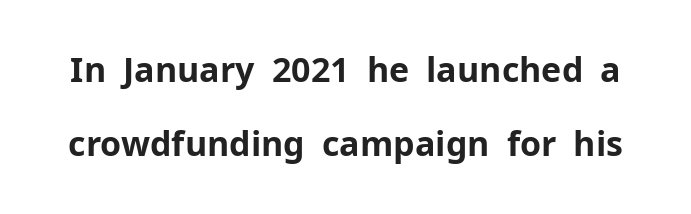
Beneath every word, the page is bare. The block of text is sparse from top to bottom, with ample space between rows. Note the varied advance widths — an 'i' is clearly narrower than an 'm'. Nothing unusual about the tracking: characters are spaced as the font intends. Classification — sans serif. The font's upright variant was chosen for this text.
